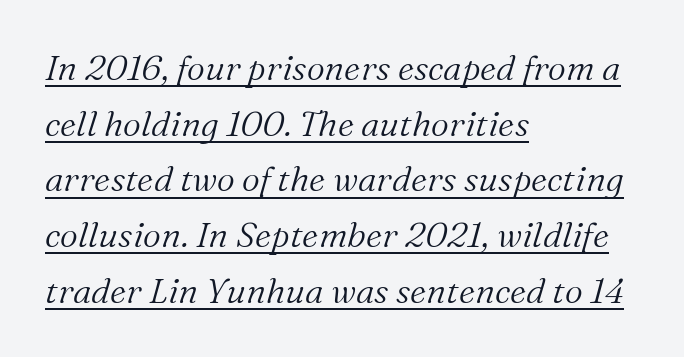
Q: Is the text bold? A: No.
Q: Is the text italic (slanted)? A: Yes, it leans right by about 16 degrees.
Q: Is the typeface a serif or a sans-serif typeface? A: Serif.
Q: Is the text underlined? A: Yes.
Q: How is the paragraph aligned? A: Left-aligned.
Q: Is the spacing between letters normal or unusually wide? A: Normal.
Q: Is the spacing between lines tight, normal or loose? A: Normal.
Q: Width (condensed, normal, or wide)? A: Normal.
Q: Stroke contrast? A: Medium.
Q: x-height? A: Medium.
Q: Monospaced? A: No.
